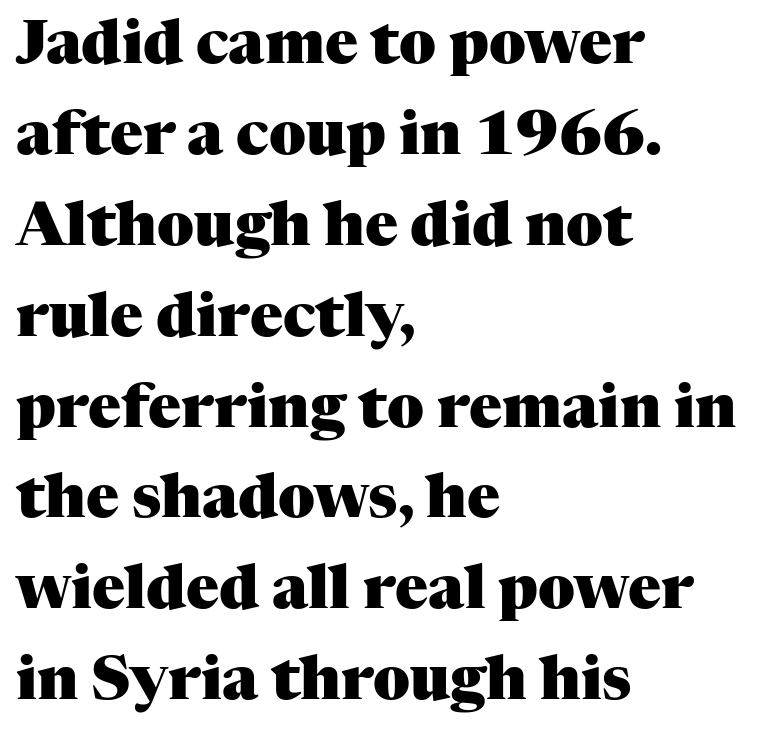
Emphasis by weight is at full strength: bold. The type sits square on the baseline with zero lean. A classic flush-left, rag-right setting is used for this passage. A bare baseline throughout the passage. These lines are rendered in a variable-pitch font. Type style note: has serifs.
